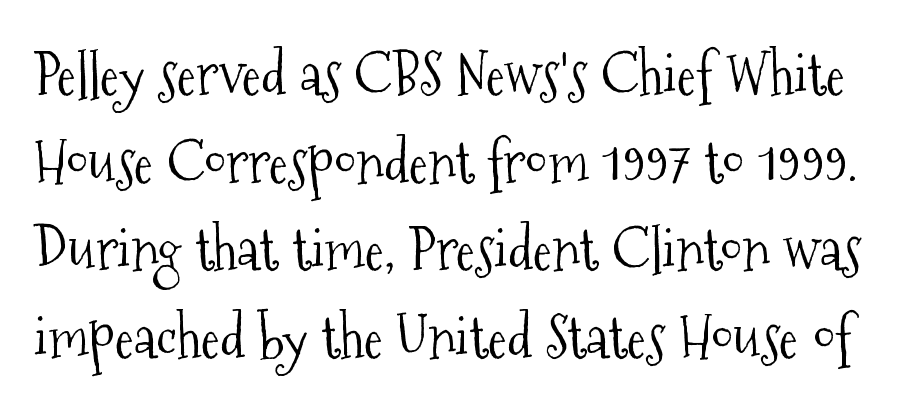
The image shows 58 px light, condensed serif type, upright; set normal line spacing (1.51x), normal letter spacing, not underlined; medium stroke contrast and a medium x-height.
